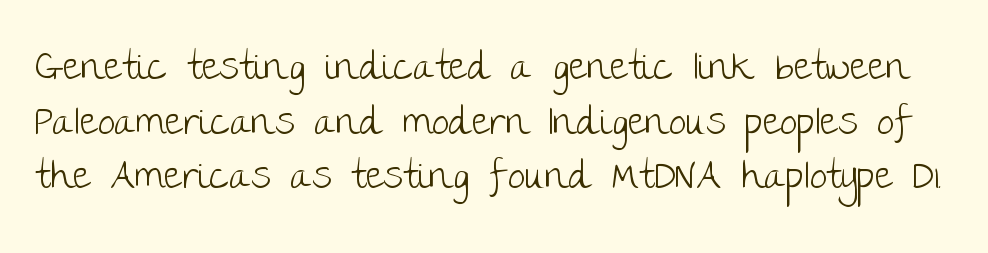
Q: Is the text bold? A: No.
Q: Is the text italic (slanted)? A: No, it is upright.
Q: Is the typeface a serif or a sans-serif typeface? A: Sans-serif.
Q: Is the text underlined? A: No.
Q: Is the spacing between letters normal or unusually wide? A: Normal.
Q: Is the spacing between lines tight, normal or loose? A: Normal.
Q: Width (condensed, normal, or wide)? A: Normal.
Q: Stroke contrast? A: Low.
Q: x-height? A: Large.
Q: Monospaced? A: No.
